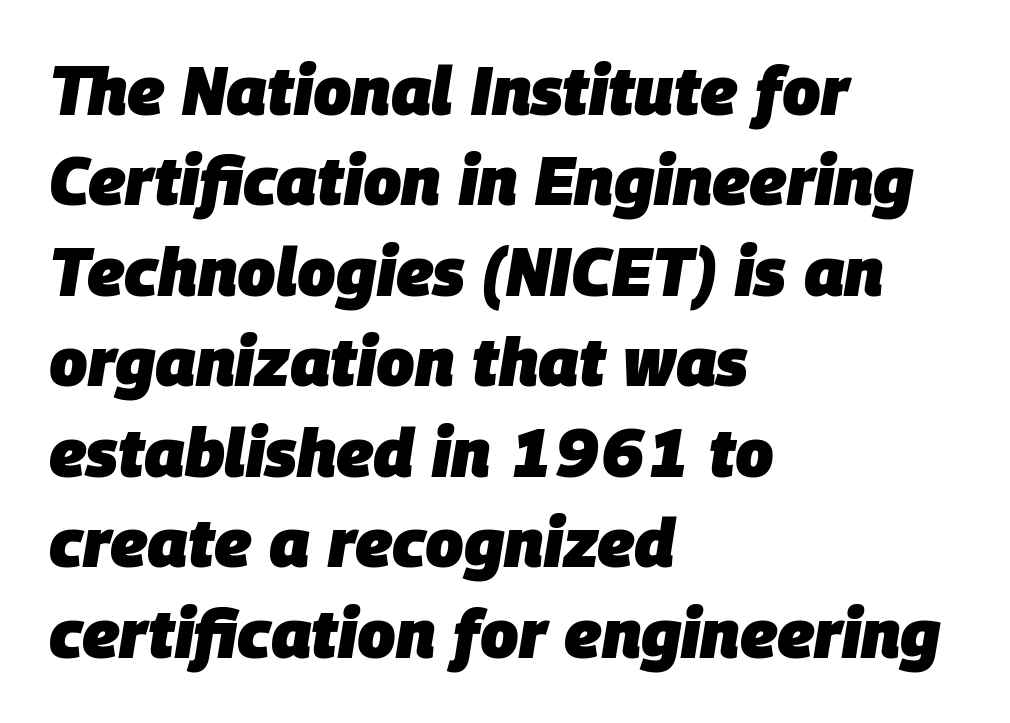
Q: Is the text bold? A: Yes.
Q: Is the text italic (slanted)? A: Yes, it leans right by about 9 degrees.
Q: Is the text underlined? A: No.
Q: How is the paragraph aligned? A: Left-aligned.
Q: Is the spacing between letters normal or unusually wide? A: Normal.
Q: Is the spacing between lines tight, normal or loose? A: Normal.
Q: Width (condensed, normal, or wide)? A: Normal.
Q: Stroke contrast? A: Low.
Q: x-height? A: Large.
Q: Monospaced? A: No.
